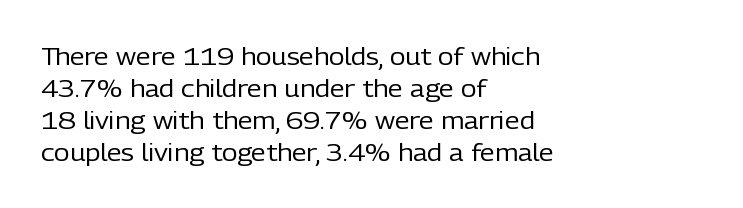
{"italic": "no", "bold": "no", "underline": "no", "align": "left", "line_spacing": "normal", "line_spacing_ratio": 1.33, "letter_spacing": "normal", "letter_spacing_em": 0.0, "glyph_px": 24}
